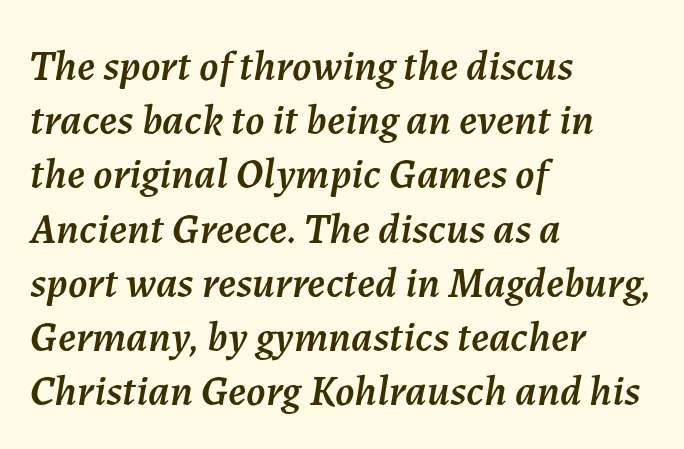
The image shows 43 px text type, italic (leaning right); set left-aligned, normal line spacing (1.26x), normal letter spacing, not underlined; medium stroke contrast and a medium x-height.
